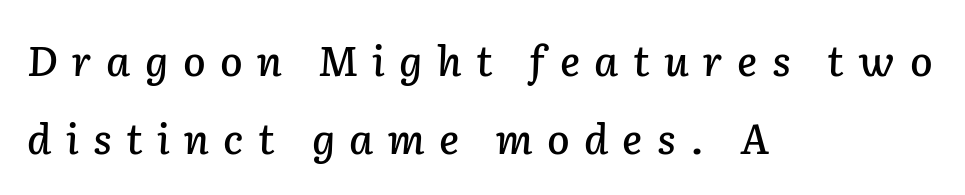
Q: Is the text italic (slanted)? A: Yes, it leans right by about 2 degrees.
Q: Is the text underlined? A: No.
Q: How is the paragraph aligned? A: Left-aligned.
Q: Is the spacing between letters normal or unusually wide? A: Unusually wide.
Q: Is the spacing between lines tight, normal or loose? A: Loose.
Q: Width (condensed, normal, or wide)? A: Normal.
Q: Stroke contrast? A: Low.
Q: x-height? A: Medium.
Q: Monospaced? A: No.
